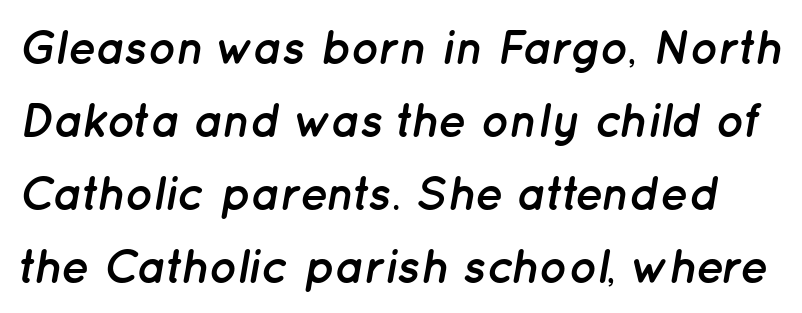
{"italic": "yes", "lean": "right", "slant_degrees": 12, "bold": "yes", "weight": "semibold", "width": "normal", "stroke_contrast": "low", "x_height": "medium", "monospaced": "no", "underline": "no", "line_spacing": "normal", "line_spacing_ratio": 1.55, "letter_spacing": "normal", "letter_spacing_em": 0.0, "glyph_px": 47}
